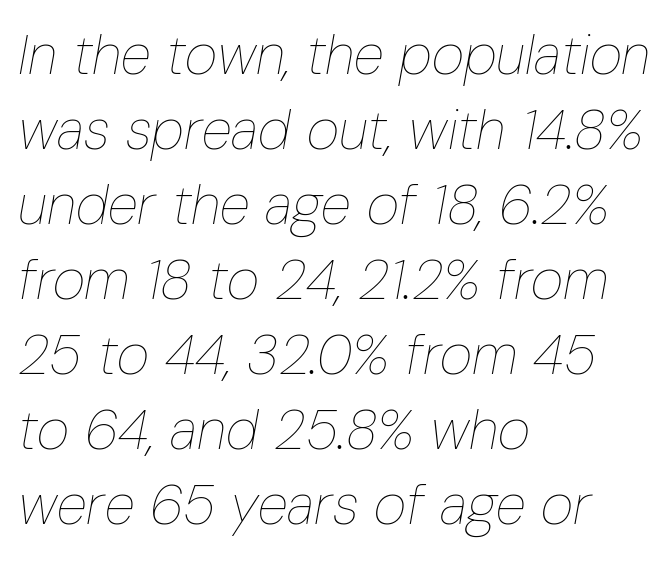
Q: Is the text bold? A: No.
Q: Is the text italic (slanted)? A: Yes, it leans right by about 10 degrees.
Q: Is the text underlined? A: No.
Q: How is the paragraph aligned? A: Left-aligned.
Q: Is the spacing between letters normal or unusually wide? A: Normal.
Q: Is the spacing between lines tight, normal or loose? A: Normal.
Q: Width (condensed, normal, or wide)? A: Condensed.
Q: Stroke contrast? A: Low.
Q: x-height? A: Medium.
Q: Monospaced? A: No.
